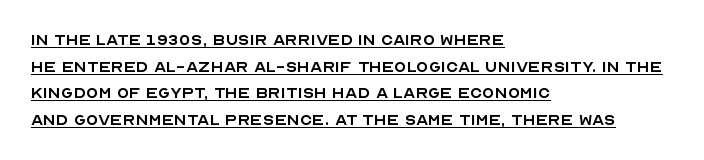
{"italic": "no", "bold": "no", "underline": "yes", "align": "left", "line_spacing": "normal", "line_spacing_ratio": 1.33, "letter_spacing": "normal", "letter_spacing_em": 0.0, "glyph_px": 20}
